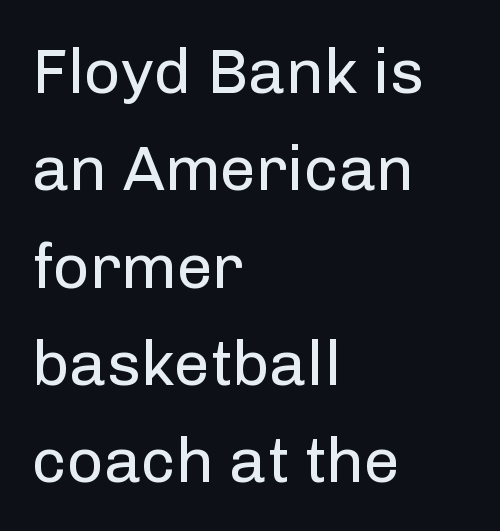
{"serif": "no", "italic": "no", "bold": "no", "weight": "regular", "width": "normal", "stroke_contrast": "low", "x_height": "medium", "monospaced": "no", "underline": "no", "align": "left", "line_spacing": "normal", "line_spacing_ratio": 1.52, "letter_spacing": "normal", "letter_spacing_em": 0.0, "glyph_px": 64}
